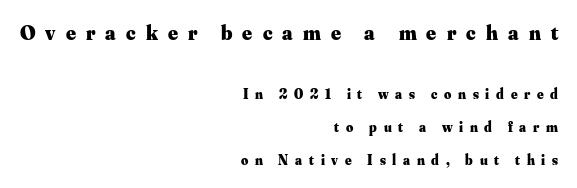
Q: Is the text bold? A: Yes.
Q: Is the text italic (slanted)? A: No, it is upright.
Q: Is the text underlined? A: No.
Q: How is the paragraph aligned? A: Right-aligned.
Q: Is the spacing between letters normal or unusually wide? A: Unusually wide.
Q: Is the spacing between lines tight, normal or loose? A: Loose.
Q: Which block of text is set in a larger size, the first (top) or the second (bottom)? A: The first (top) one.
